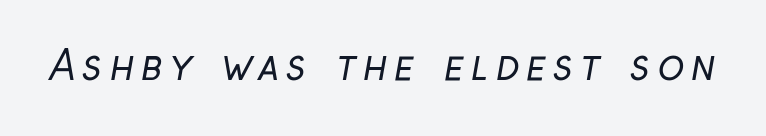
{"serif": "no", "bold": "no", "weight": "regular", "width": "condensed", "stroke_contrast": "low", "x_height": "medium", "monospaced": "no", "underline": "no", "glyph_px": 40}
